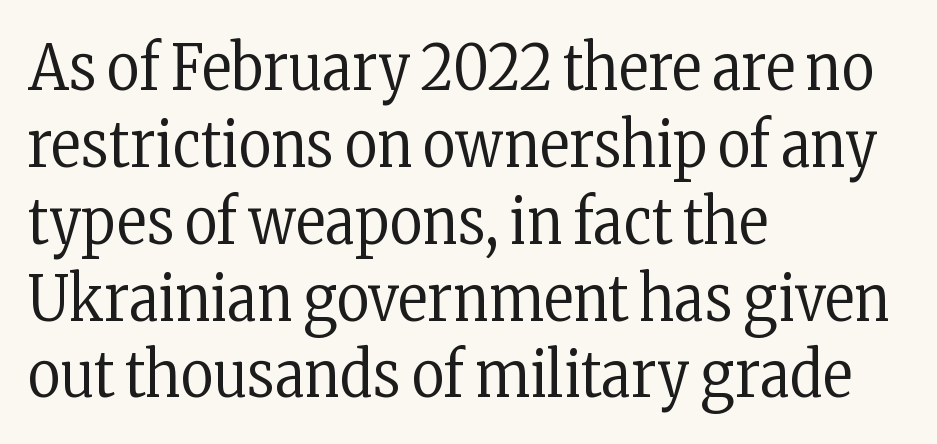
Q: Is the text bold? A: No.
Q: Is the text italic (slanted)? A: No, it is upright.
Q: Is the typeface a serif or a sans-serif typeface? A: Serif.
Q: Is the text underlined? A: No.
Q: How is the paragraph aligned? A: Left-aligned.
Q: Is the spacing between letters normal or unusually wide? A: Normal.
Q: Width (condensed, normal, or wide)? A: Condensed.
Q: Stroke contrast? A: Low.
Q: x-height? A: Medium.
Q: Monospaced? A: No.
